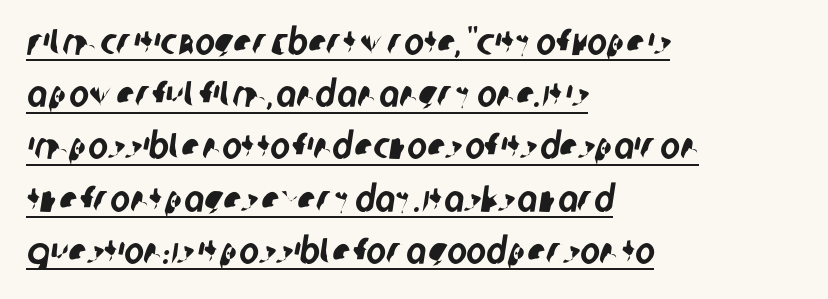
{"serif": "no", "width": "condensed", "stroke_contrast": "low", "x_height": "large", "monospaced": "no", "underline": "yes", "align": "left", "line_spacing": "normal", "line_spacing_ratio": 1.41, "letter_spacing": "normal", "letter_spacing_em": 0.0, "glyph_px": 37}
